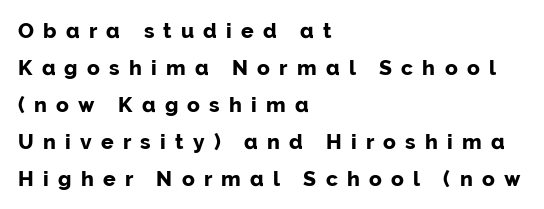
Q: Is the text bold? A: Yes.
Q: Is the text italic (slanted)? A: No, it is upright.
Q: Is the text underlined? A: No.
Q: How is the paragraph aligned? A: Left-aligned.
Q: Is the spacing between letters normal or unusually wide? A: Unusually wide.
